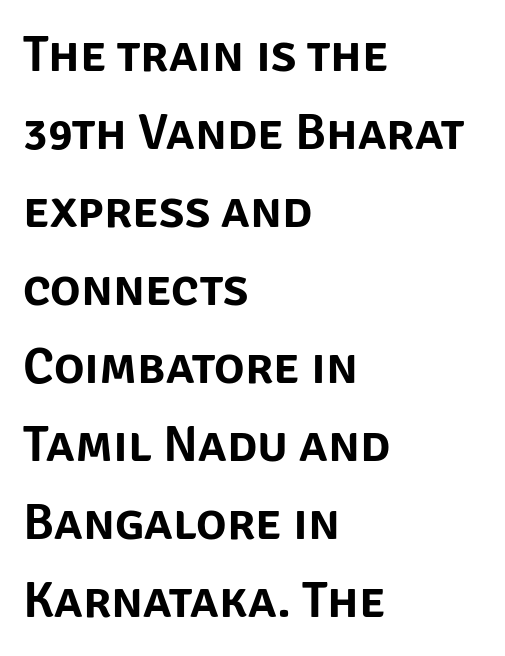
The type sits square on the baseline with zero lean. Line starts are locked; line ends wander. Anything drawn beneath the words? Only blank space. The gaps between neighbouring characters are ordinary and unremarkable. Proportional: the letters do not fall into vertical columns. Nope, no serifs anywhere on these letters.
